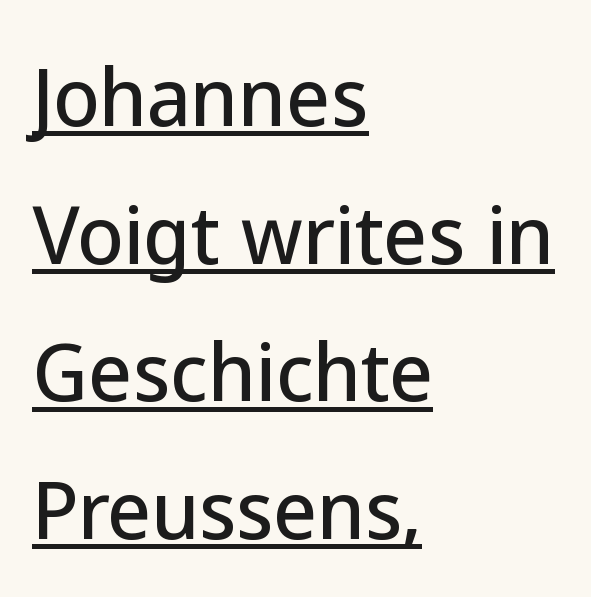
Reading down the block, your eye returns to a fixed left position each line. Compared with undecorated copy, this sample adds a rule below the words. This is roman type, the default non-slanted kind. Spacing between characters is what you'd get straight out of the box. Observe the absence of serifs on each vertical stroke in this sample.
